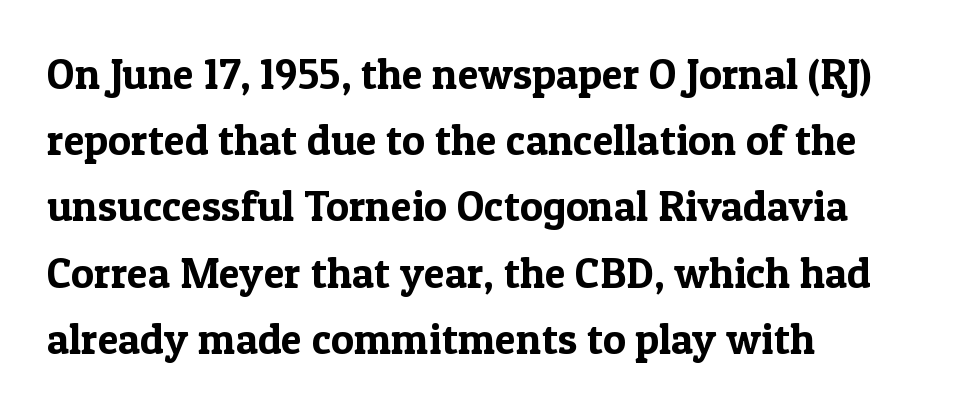
Q: Is the text italic (slanted)? A: No, it is upright.
Q: Is the typeface a serif or a sans-serif typeface? A: Serif.
Q: Is the text underlined? A: No.
Q: How is the paragraph aligned? A: Left-aligned.
Q: Is the spacing between letters normal or unusually wide? A: Normal.
Q: Is the spacing between lines tight, normal or loose? A: Normal.
Q: Width (condensed, normal, or wide)? A: Normal.
Q: x-height? A: Medium.
Q: Monospaced? A: No.
